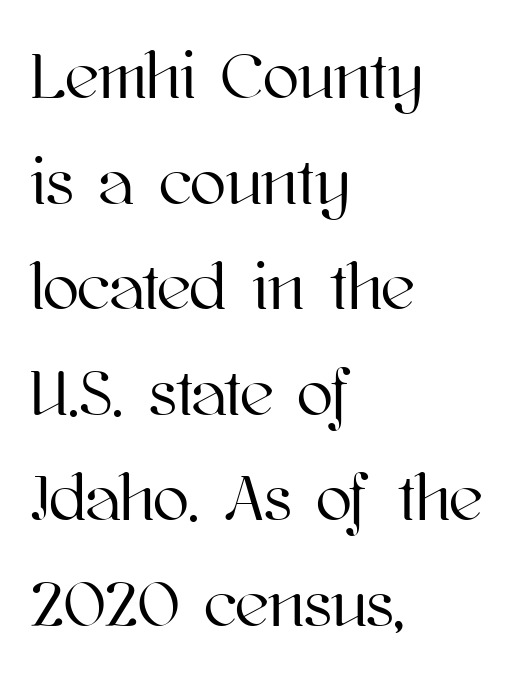
Q: Is the text italic (slanted)? A: No, it is upright.
Q: Is the text underlined? A: No.
Q: How is the paragraph aligned? A: Left-aligned.
Q: Is the spacing between letters normal or unusually wide? A: Normal.
Q: Is the spacing between lines tight, normal or loose? A: Normal.
Q: Width (condensed, normal, or wide)? A: Normal.
Q: Stroke contrast? A: High.
Q: x-height? A: Medium.
Q: Monospaced? A: No.
